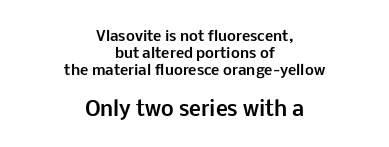
{"italic": "no", "bold": "yes", "underline": "no", "align": "center", "line_spacing_ratio": 1.23, "letter_spacing": "normal", "letter_spacing_em": 0.0, "larger_block": "second", "size_ratio": 1.43, "glyph_px": 20}
